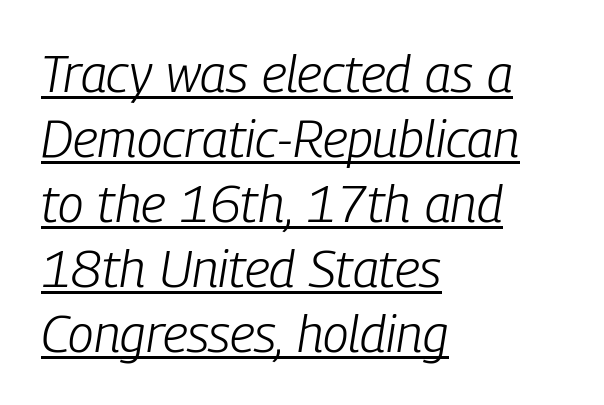
Q: Is the text bold? A: No.
Q: Is the text italic (slanted)? A: Yes, it leans right by about 9 degrees.
Q: Is the text underlined? A: Yes.
Q: How is the paragraph aligned? A: Left-aligned.
Q: Is the spacing between letters normal or unusually wide? A: Normal.
Q: Is the spacing between lines tight, normal or loose? A: Normal.
Q: Width (condensed, normal, or wide)? A: Condensed.
Q: Stroke contrast? A: Low.
Q: x-height? A: Medium.
Q: Monospaced? A: No.
